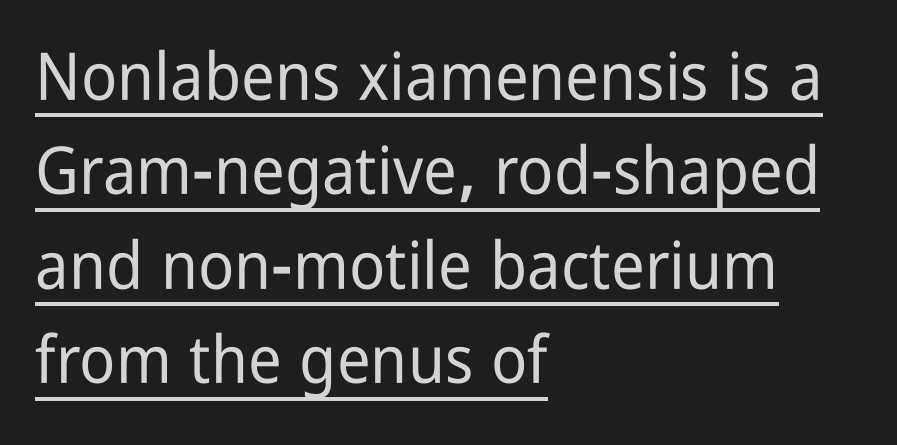
Q: Is the text italic (slanted)? A: No, it is upright.
Q: Is the typeface a serif or a sans-serif typeface? A: Sans-serif.
Q: Is the text underlined? A: Yes.
Q: How is the paragraph aligned? A: Left-aligned.
Q: Is the spacing between letters normal or unusually wide? A: Normal.
Q: Is the spacing between lines tight, normal or loose? A: Normal.
Q: Width (condensed, normal, or wide)? A: Condensed.
Q: Stroke contrast? A: Low.
Q: x-height? A: Medium.
Q: Monospaced? A: No.
